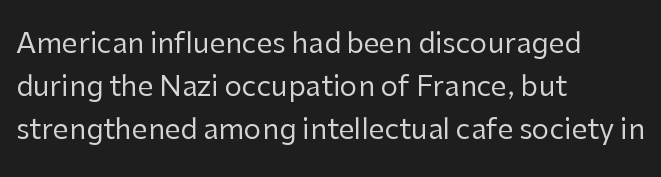
{"serif": "no", "italic": "no", "bold": "no", "weight": "regular", "width": "normal", "stroke_contrast": "low", "x_height": "medium", "monospaced": "no", "underline": "no", "align": "left", "line_spacing": "normal", "line_spacing_ratio": 1.53, "letter_spacing": "normal", "letter_spacing_em": 0.0, "glyph_px": 28}
